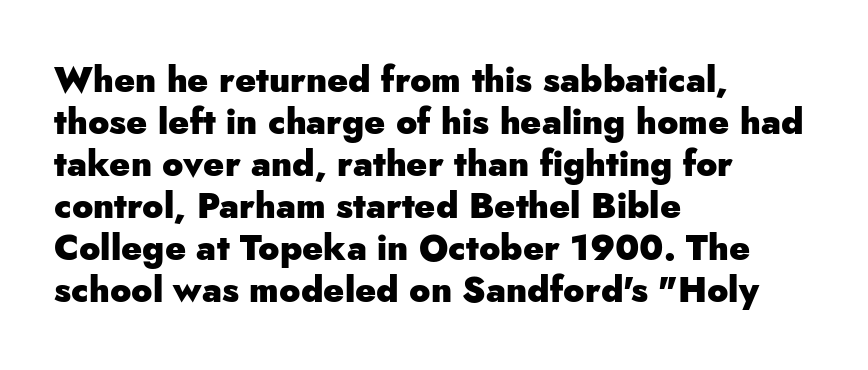
{"serif": "no", "italic": "no", "bold": "yes", "weight": "heavy", "width": "normal", "stroke_contrast": "low", "x_height": "small", "monospaced": "no", "underline": "no", "align": "left", "line_spacing_ratio": 1.2, "letter_spacing": "normal", "letter_spacing_em": 0.0, "glyph_px": 35}
